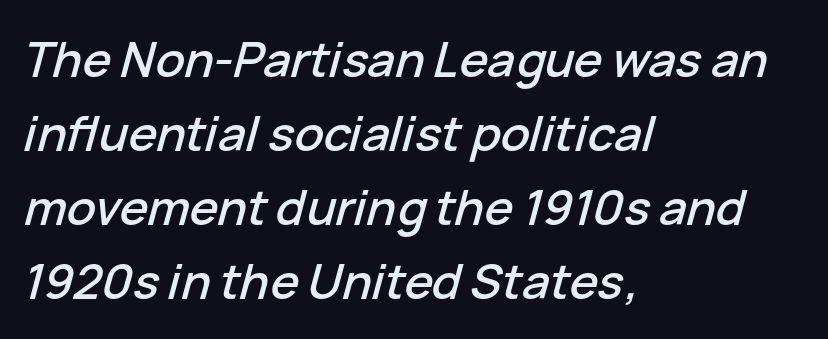
Q: Is the text italic (slanted)? A: Yes, it leans right by about 15 degrees.
Q: Is the text underlined? A: No.
Q: How is the paragraph aligned? A: Left-aligned.
Q: Is the spacing between letters normal or unusually wide? A: Normal.
Q: Is the spacing between lines tight, normal or loose? A: Normal.
Q: Width (condensed, normal, or wide)? A: Normal.
Q: Stroke contrast? A: Low.
Q: x-height? A: Medium.
Q: Monospaced? A: No.
